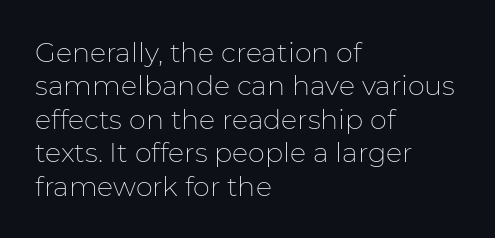
Q: Is the text bold? A: No.
Q: Is the text italic (slanted)? A: No, it is upright.
Q: Is the text underlined? A: No.
Q: How is the paragraph aligned? A: Left-aligned.
Q: Is the spacing between letters normal or unusually wide? A: Normal.
